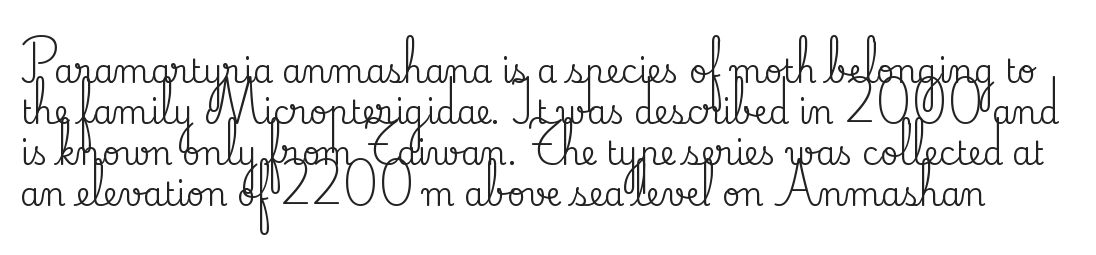
Q: Is the text italic (slanted)? A: No, it is upright.
Q: Is the typeface a serif or a sans-serif typeface? A: Serif.
Q: Is the text underlined? A: No.
Q: Is the spacing between letters normal or unusually wide? A: Normal.
Q: Is the spacing between lines tight, normal or loose? A: Normal.
Q: Width (condensed, normal, or wide)? A: Normal.
Q: Stroke contrast? A: Medium.
Q: x-height? A: Small.
Q: Monospaced? A: No.
